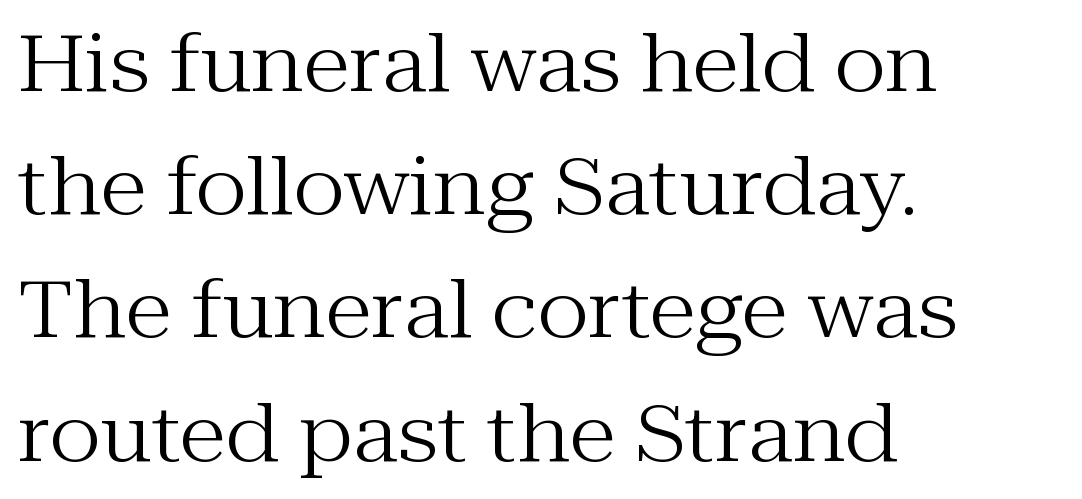
The string is rendered with underlining switched off. Letterform terminals end in serifs throughout the passage. Visually the block forms a straight wall on the left and a jagged coastline on the right. Short note: letters normally spaced.
